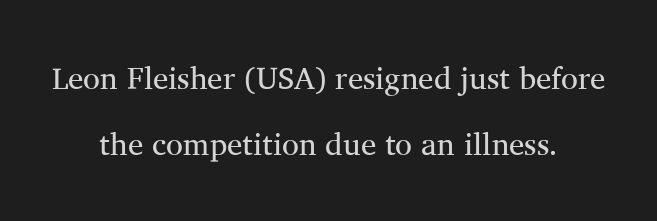
The whitespace from short lines is split evenly between both sides. The text was rendered using a seriffed face with decorative stroke endings. The space directly below the letters is spotless. One glance says open: line gaps are wider than usual. Each letter keeps its own natural width here, so spacing adapts to shape. Short note: letters normally spaced.
